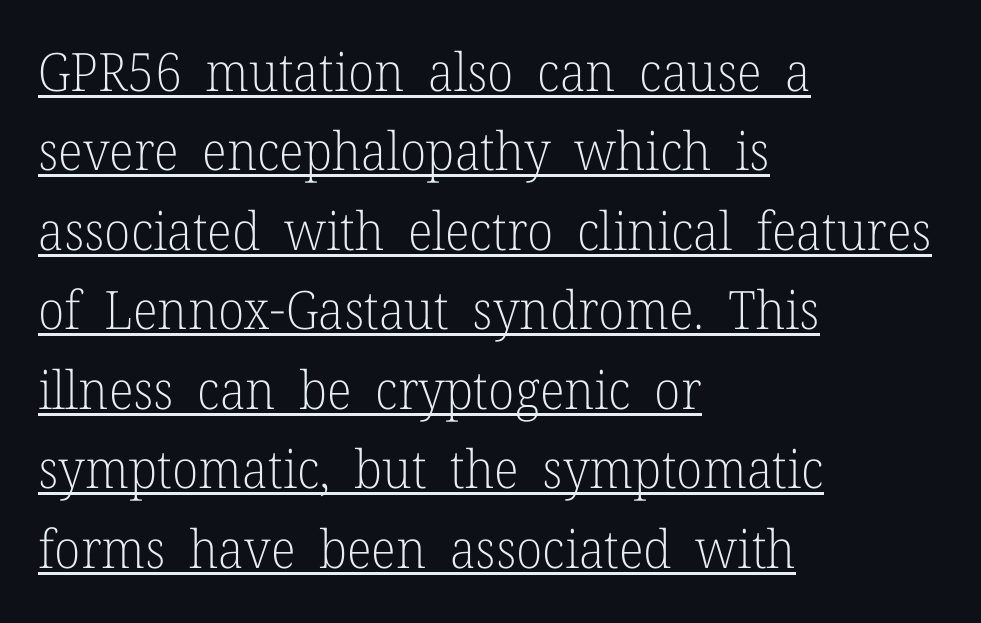
Q: Is the text bold? A: No.
Q: Is the text italic (slanted)? A: No, it is upright.
Q: Is the typeface a serif or a sans-serif typeface? A: Serif.
Q: Is the text underlined? A: Yes.
Q: How is the paragraph aligned? A: Left-aligned.
Q: Is the spacing between letters normal or unusually wide? A: Normal.
Q: Is the spacing between lines tight, normal or loose? A: Normal.
Q: Width (condensed, normal, or wide)? A: Normal.
Q: Stroke contrast? A: Low.
Q: x-height? A: Medium.
Q: Monospaced? A: No.
